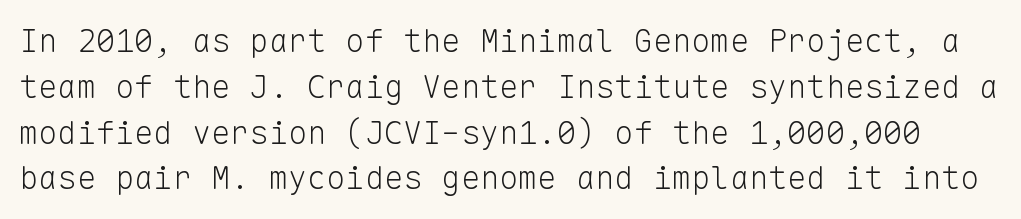
The image shows 32 px light sans-serif type, upright, monospaced; set normal line spacing (1.43x), normal letter spacing, not underlined; low stroke contrast and a medium x-height.
